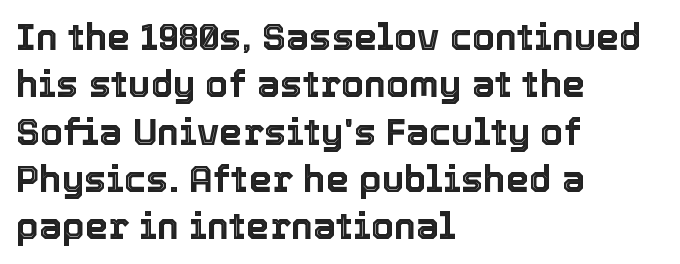
Q: Is the text italic (slanted)? A: No, it is upright.
Q: Is the text underlined? A: No.
Q: How is the paragraph aligned? A: Left-aligned.
Q: Is the spacing between letters normal or unusually wide? A: Normal.
Q: Is the spacing between lines tight, normal or loose? A: Normal.
Q: Width (condensed, normal, or wide)? A: Normal.
Q: x-height? A: Medium.
Q: Monospaced? A: No.
